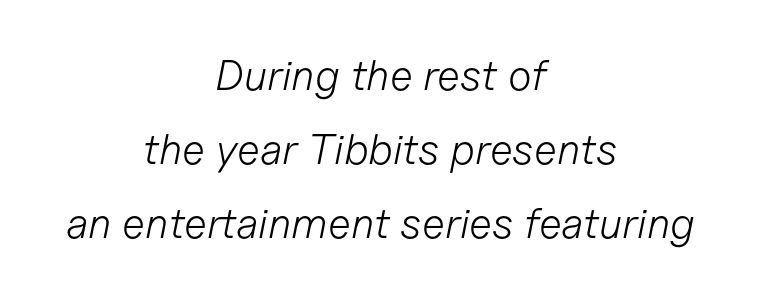
Q: Is the text bold? A: No.
Q: Is the text italic (slanted)? A: Yes, it leans right by about 11 degrees.
Q: Is the text underlined? A: No.
Q: How is the paragraph aligned? A: Centered.
Q: Is the spacing between letters normal or unusually wide? A: Normal.
Q: Width (condensed, normal, or wide)? A: Normal.
Q: Stroke contrast? A: Low.
Q: x-height? A: Medium.
Q: Monospaced? A: No.
